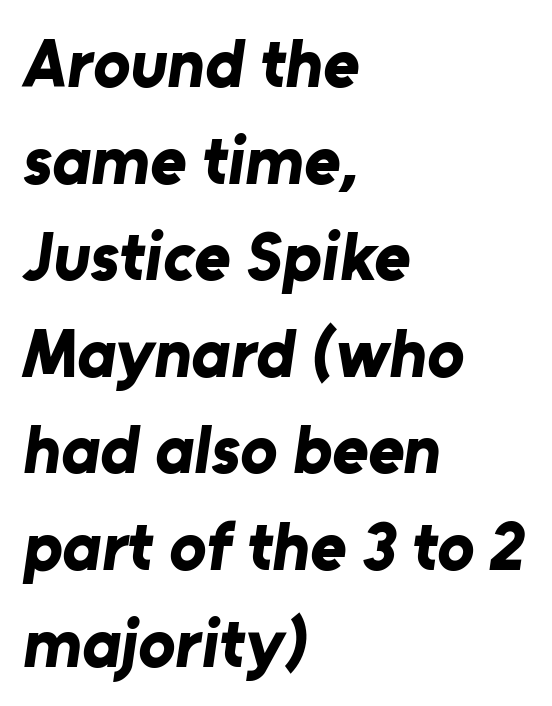
Q: Is the text bold? A: Yes.
Q: Is the typeface a serif or a sans-serif typeface? A: Sans-serif.
Q: Is the text underlined? A: No.
Q: How is the paragraph aligned? A: Left-aligned.
Q: Is the spacing between letters normal or unusually wide? A: Normal.
Q: Is the spacing between lines tight, normal or loose? A: Normal.
Q: Width (condensed, normal, or wide)? A: Normal.
Q: Stroke contrast? A: Low.
Q: x-height? A: Medium.
Q: Monospaced? A: No.
